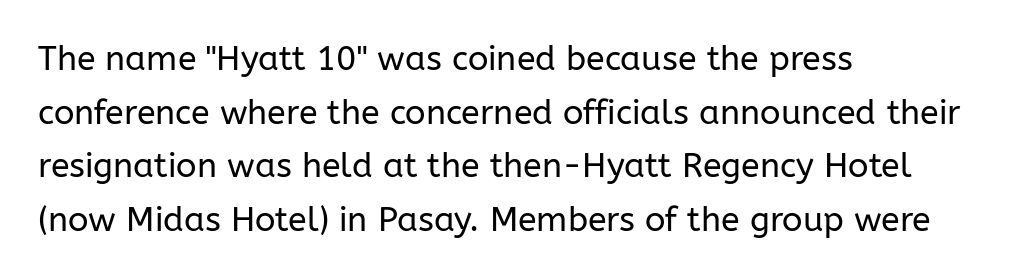
Q: Is the text bold? A: No.
Q: Is the text italic (slanted)? A: No, it is upright.
Q: Is the typeface a serif or a sans-serif typeface? A: Sans-serif.
Q: Is the text underlined? A: No.
Q: How is the paragraph aligned? A: Left-aligned.
Q: Is the spacing between letters normal or unusually wide? A: Normal.
Q: Is the spacing between lines tight, normal or loose? A: Normal.
Q: Width (condensed, normal, or wide)? A: Normal.
Q: Stroke contrast? A: Low.
Q: x-height? A: Medium.
Q: Monospaced? A: No.
